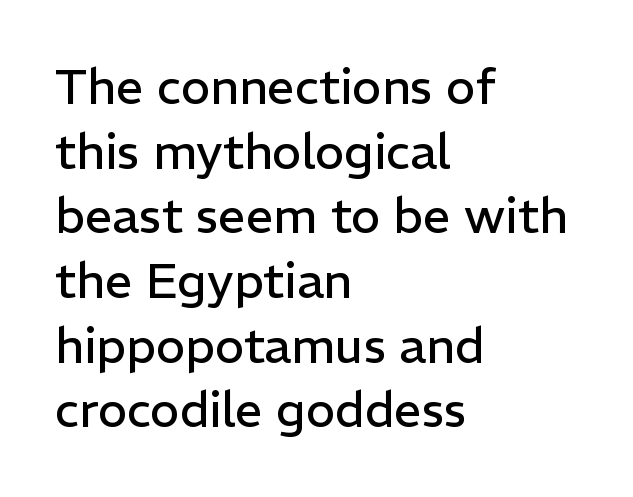
{"serif": "no", "italic": "no", "bold": "no", "weight": "regular", "width": "normal", "stroke_contrast": "low", "x_height": "medium", "monospaced": "no", "underline": "no", "align": "left", "line_spacing": "normal", "line_spacing_ratio": 1.32, "letter_spacing": "normal", "letter_spacing_em": 0.0, "glyph_px": 49}
